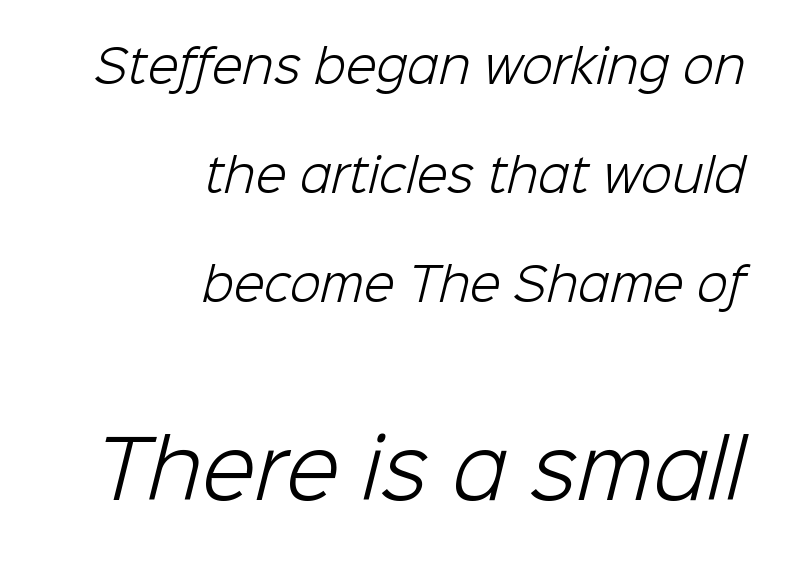
The image shows 78 px light sans-serif type; set right-aligned, loose line spacing (2.42x), normal letter spacing, not underlined; the second (bottom) block is 1.73x larger; low stroke contrast and a medium x-height.
